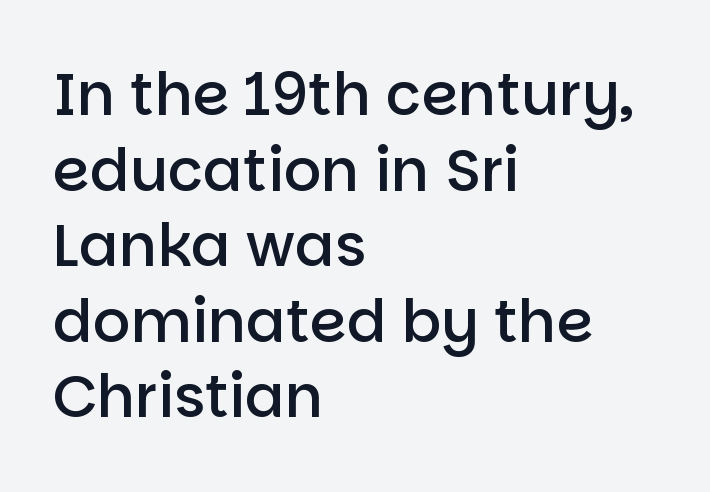
Q: Is the text bold? A: Semi-bold.
Q: Is the text italic (slanted)? A: No, it is upright.
Q: Is the typeface a serif or a sans-serif typeface? A: Sans-serif.
Q: Is the text underlined? A: No.
Q: How is the paragraph aligned? A: Left-aligned.
Q: Is the spacing between letters normal or unusually wide? A: Normal.
Q: Is the spacing between lines tight, normal or loose? A: Normal.
Q: Width (condensed, normal, or wide)? A: Normal.
Q: Stroke contrast? A: Low.
Q: x-height? A: Large.
Q: Monospaced? A: No.
